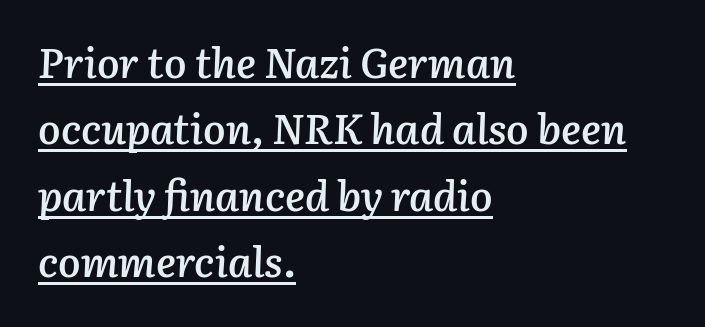
The image shows 42 px semibold type, italic (leaning right); set left-aligned, normal line spacing (1.58x), normal letter spacing, underlined; low stroke contrast and a medium x-height.
